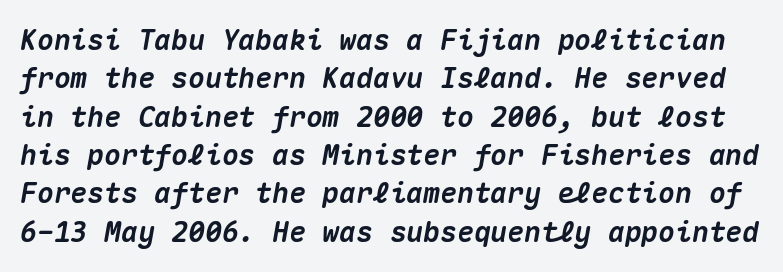
The image shows 28 px heavy type, italic (leaning right), monospaced; set normal line spacing (1.37x), normal letter spacing, not underlined; medium stroke contrast and a medium x-height.
